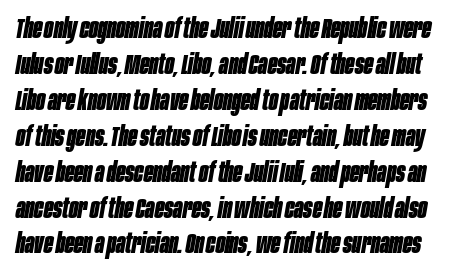
A typesetter would mark this as italic. Reading down the column, the eye jumps a familiar distance to each next line. The glyphs have the mass of a bold cut. Letters rest on an invisible, unmarked baseline. The letters sit at their default tracking, neither squeezed nor spread.
